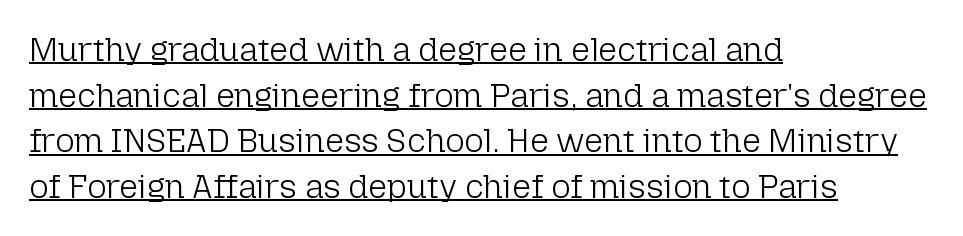
The font is comparable to plain body text, perhaps lighter. Nobody touched the tracking dial on this one. Every word sits above its own underline. The letters stand upright; this is a roman face. The face used here is proportionally spaced, like ordinary book or web type. A typesetter would label this face a sans.
